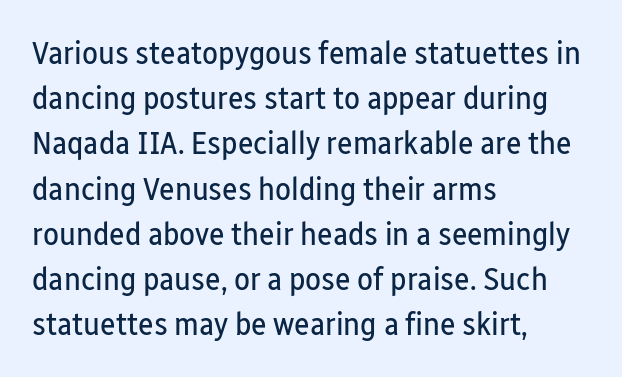
This is the regular roman posture of the typeface. This sample uses a sans-serif face. Each new line begins a customary step beneath the previous one. The tracking reads as untouched default to a designer's eye. Visually the block forms a straight wall on the left and a jagged coastline on the right.
